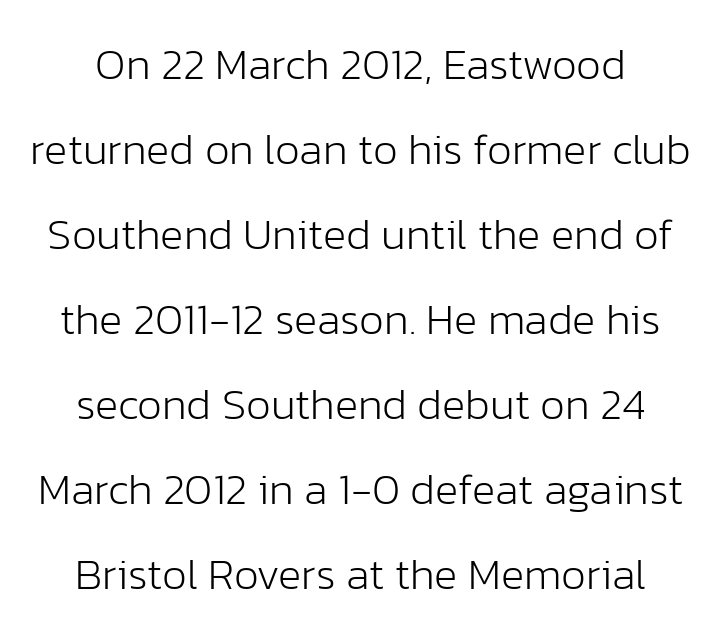
The image shows 44 px light sans-serif type, upright; set loose line spacing (1.93x), normal letter spacing, not underlined; low stroke contrast and a medium x-height.
